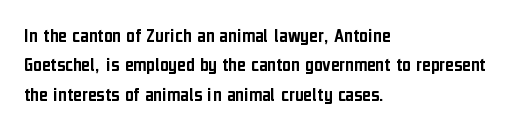
{"italic": "no", "underline": "no", "align": "left", "line_spacing": "normal", "line_spacing_ratio": 1.4, "letter_spacing": "normal", "letter_spacing_em": 0.0, "glyph_px": 21}
